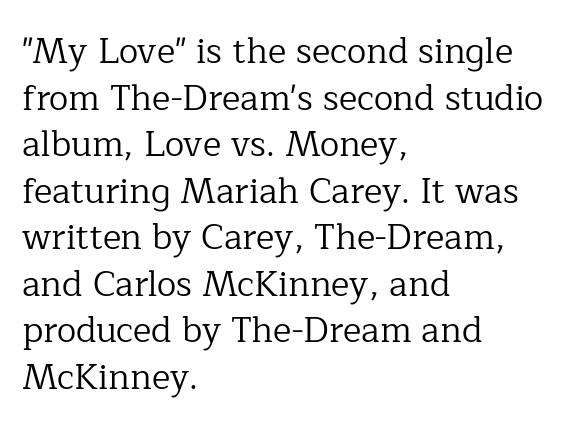
Q: Is the text bold? A: No.
Q: Is the text italic (slanted)? A: No, it is upright.
Q: Is the typeface a serif or a sans-serif typeface? A: Serif.
Q: Is the text underlined? A: No.
Q: How is the paragraph aligned? A: Left-aligned.
Q: Is the spacing between letters normal or unusually wide? A: Normal.
Q: Is the spacing between lines tight, normal or loose? A: Normal.
Q: Width (condensed, normal, or wide)? A: Normal.
Q: Stroke contrast? A: Low.
Q: x-height? A: Medium.
Q: Monospaced? A: No.
